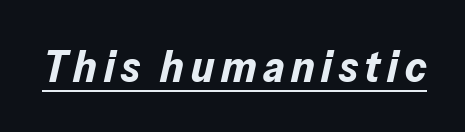
Q: Is the text bold? A: Yes.
Q: Is the text italic (slanted)? A: Yes, it leans right by about 13 degrees.
Q: Is the text underlined? A: Yes.
Q: Width (condensed, normal, or wide)? A: Normal.
Q: Stroke contrast? A: Low.
Q: x-height? A: Medium.
Q: Monospaced? A: No.
